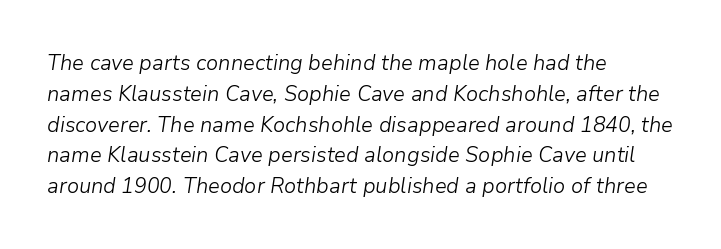
{"italic": "yes", "lean": "right", "slant_degrees": 9, "bold": "no", "underline": "no", "align": "left", "line_spacing": "normal", "line_spacing_ratio": 1.4, "letter_spacing": "normal", "letter_spacing_em": 0.0, "glyph_px": 22}
